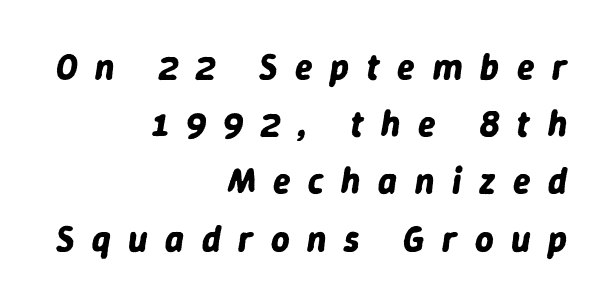
Any mark beneath the type? The region is blank. The axis of the letterforms is tilted away from vertical. Is the block centered? No — it sits flush against the right margin. Think of a printed novel: that variable character pitch is what you see here. Every letter is thick-stroked: bold, no question.
